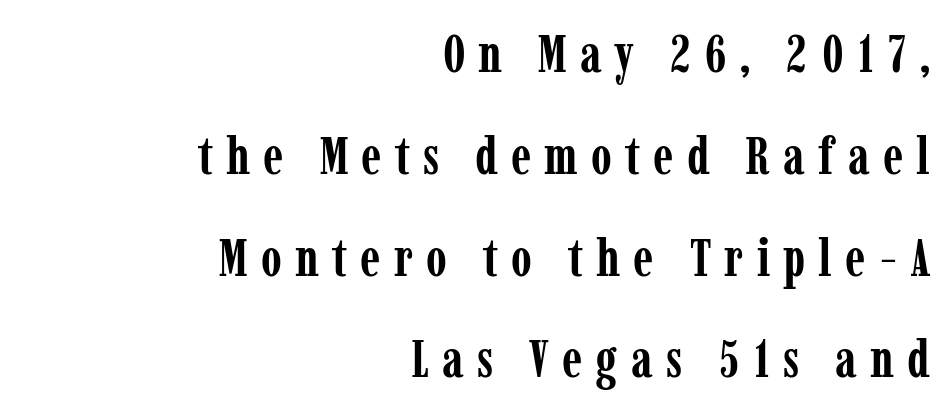
The image shows 53 px semibold, condensed serif type, upright; set right-aligned, loose line spacing (1.92x), unusually wide letter spacing (+0.25 em), not underlined; low stroke contrast and a medium x-height.
